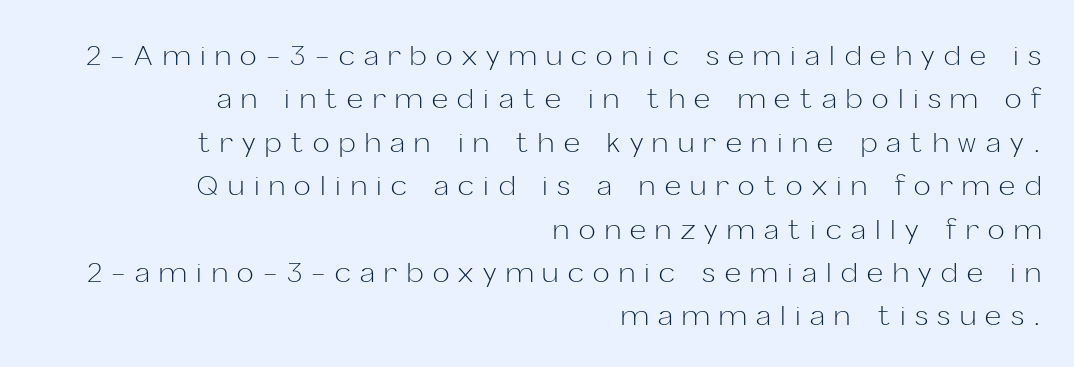
Think of a printed novel: that variable character pitch is what you see here. Notice how descenders clear the ascenders below comfortably — that's standard leading. The type is letterspaced generously, with wide tracking. What kind of face is this? One without serifs — a sans. Check the space under the baseline: it is left empty.
